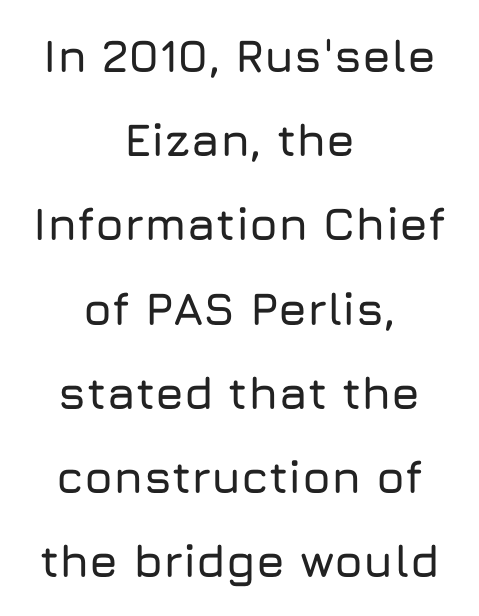
Font category for this specimen: sans-serif. The letters advance in unequal steps, a hallmark of proportional type. This sample uses an upright cut, with every glyph sitting square on the baseline. The compositor balanced each line on the midline.
